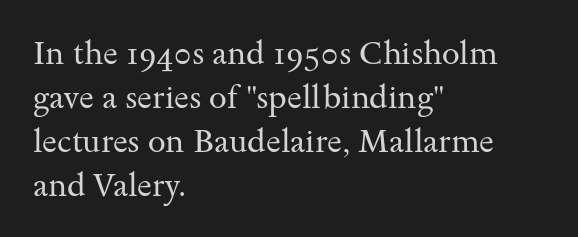
{"serif": "yes", "italic": "no", "bold": "no", "weight": "regular", "width": "wide", "stroke_contrast": "medium", "x_height": "small", "monospaced": "no", "underline": "no", "align": "left", "line_spacing": "normal", "line_spacing_ratio": 1.37, "letter_spacing": "normal", "letter_spacing_em": 0.0, "glyph_px": 32}
